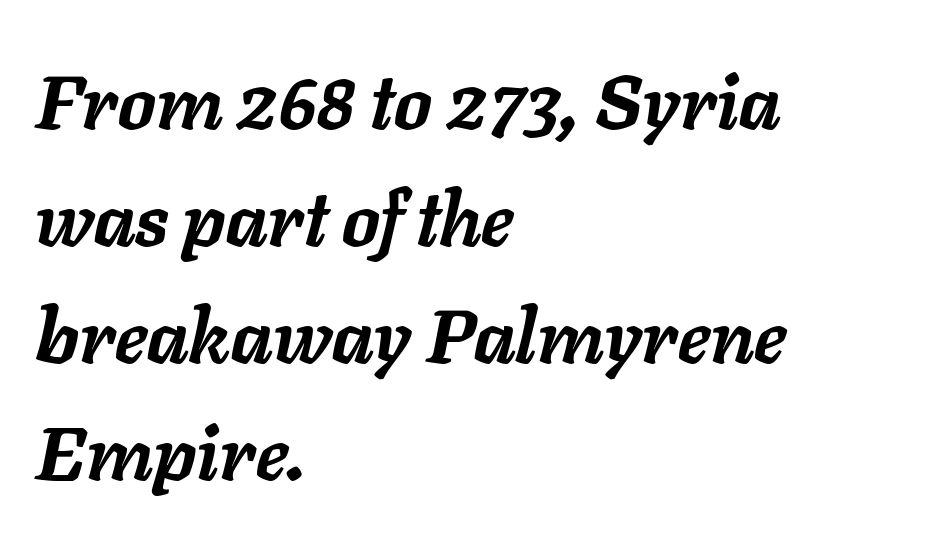
{"italic": "yes", "lean": "right", "slant_degrees": 11, "bold": "yes", "weight": "semibold", "width": "normal", "stroke_contrast": "low", "x_height": "medium", "monospaced": "no", "underline": "no", "align": "left", "line_spacing": "normal", "line_spacing_ratio": 1.56, "letter_spacing": "normal", "letter_spacing_em": 0.0, "glyph_px": 75}
